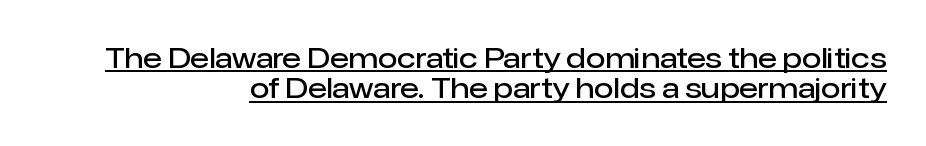
The image shows 28 px semibold sans-serif type, upright; set right-aligned, tight line spacing (1.08x), normal letter spacing, underlined; low stroke contrast and a medium x-height.
